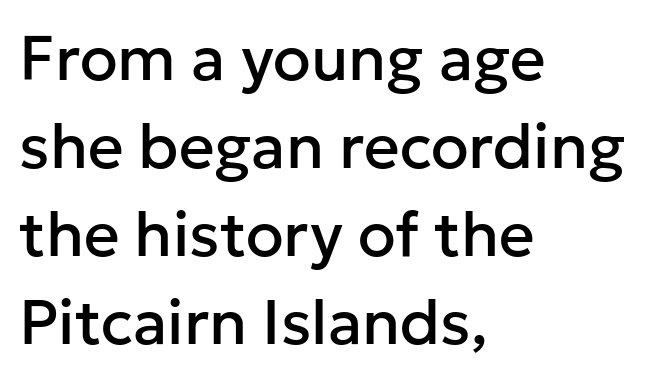
{"serif": "no", "italic": "no", "width": "normal", "stroke_contrast": "low", "x_height": "medium", "monospaced": "no", "underline": "no", "align": "left", "line_spacing": "normal", "line_spacing_ratio": 1.42, "letter_spacing": "normal", "letter_spacing_em": 0.0, "glyph_px": 62}
